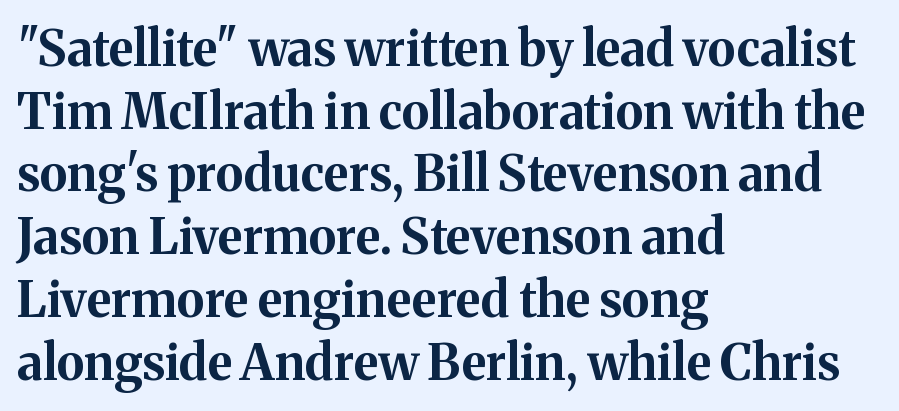
{"serif": "yes", "italic": "no", "bold": "yes", "weight": "bold", "width": "normal", "stroke_contrast": "medium", "x_height": "medium", "monospaced": "no", "underline": "no", "align": "left", "line_spacing": "normal", "line_spacing_ratio": 1.28, "letter_spacing": "normal", "letter_spacing_em": 0.0, "glyph_px": 49}
